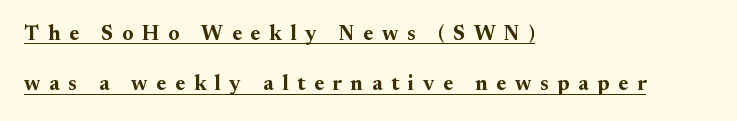
Q: Is the text bold? A: Yes.
Q: Is the text italic (slanted)? A: No, it is upright.
Q: Is the text underlined? A: Yes.
Q: How is the paragraph aligned? A: Left-aligned.
Q: Is the spacing between letters normal or unusually wide? A: Unusually wide.
Q: Is the spacing between lines tight, normal or loose? A: Loose.
